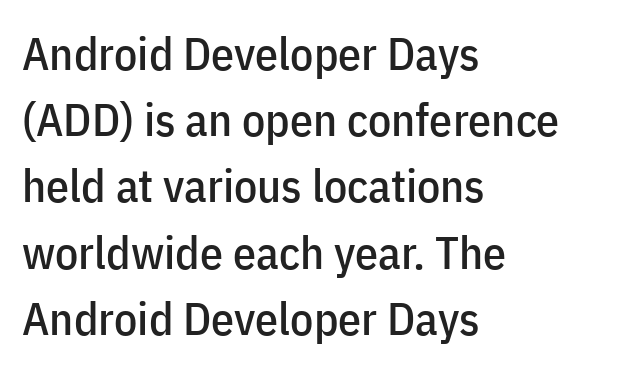
Nope, no serifs anywhere on these letters. Honestly, there is no underline to notice here at all. Spacing between characters is what you'd get straight out of the box. Line starts are locked; line ends wander. These lines are rendered in a variable-pitch font. The lettering holds an erect, upright posture throughout.
